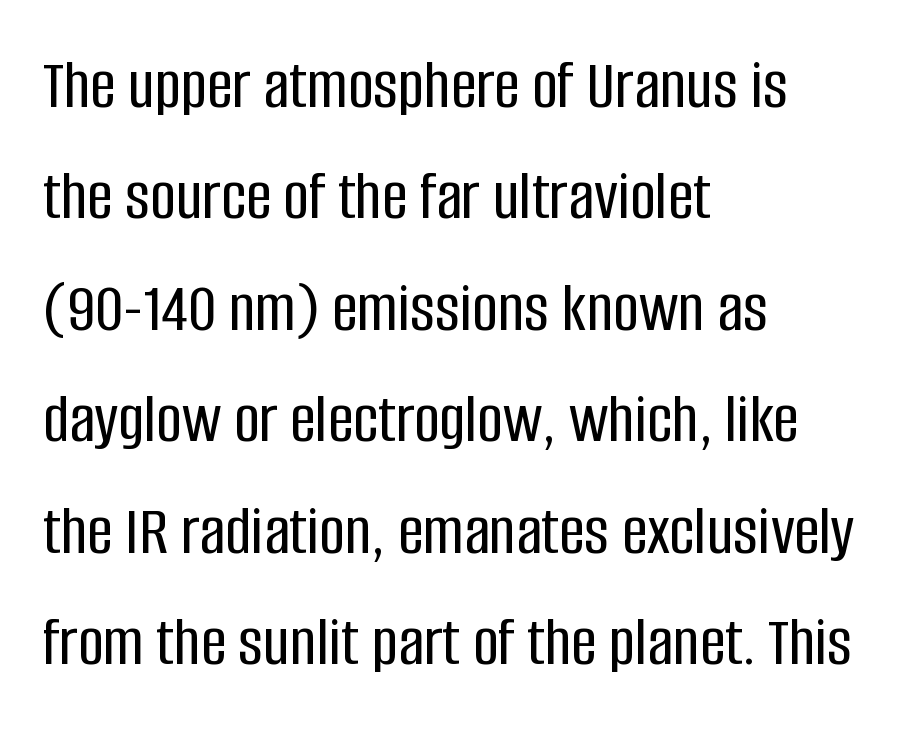
{"serif": "no", "italic": "no", "width": "condensed", "stroke_contrast": "low", "x_height": "large", "monospaced": "no", "underline": "no", "align": "left", "line_spacing": "normal", "line_spacing_ratio": 1.57, "letter_spacing": "normal", "letter_spacing_em": 0.0, "glyph_px": 71}
